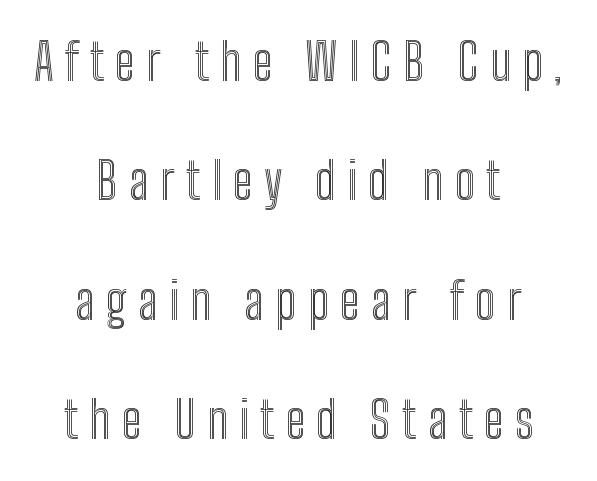
{"italic": "no", "width": "condensed", "x_height": "medium", "monospaced": "no", "underline": "no", "align": "center", "line_spacing": "loose", "line_spacing_ratio": 2.34, "letter_spacing": "wide", "letter_spacing_em": 0.22, "glyph_px": 51}
